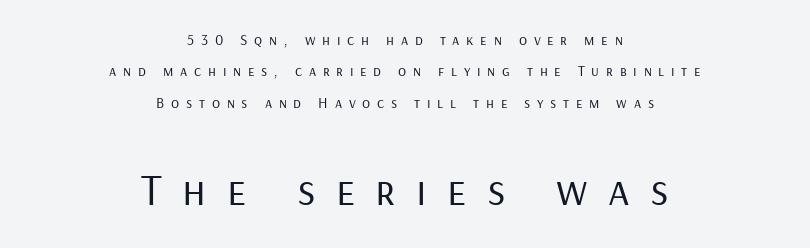
The image shows 45 px regular-weight sans-serif type, upright; set centered, loose line spacing (2.1x), unusually wide letter spacing (+0.45 em), not underlined; the second (bottom) block is 3.0x larger; low stroke contrast and a medium x-height.
